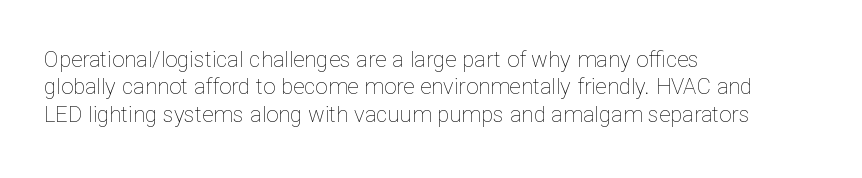
{"italic": "no", "bold": "no", "underline": "no", "align": "left", "line_spacing": "normal", "line_spacing_ratio": 1.25, "letter_spacing": "normal", "letter_spacing_em": 0.0, "glyph_px": 22}
